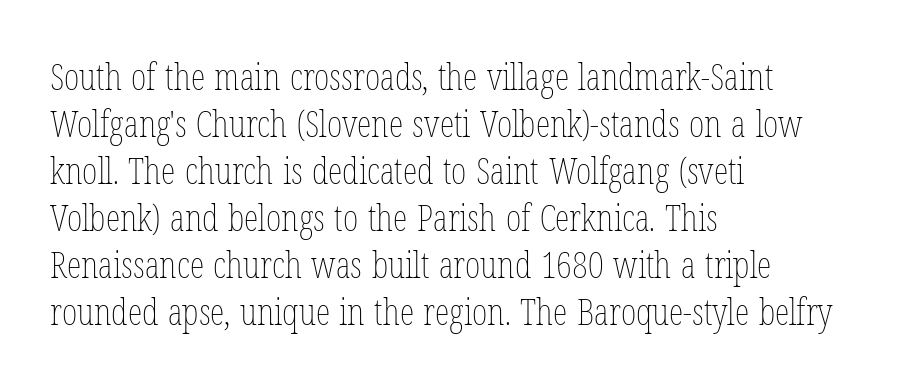
The image shows 37 px thin, condensed type, upright; set left-aligned, normal line spacing (1.27x), normal letter spacing, not underlined; low stroke contrast and a medium x-height.
